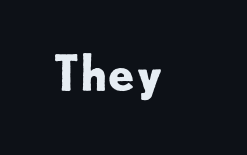
Q: Is the text bold? A: Yes.
Q: Is the text italic (slanted)? A: No, it is upright.
Q: Is the typeface a serif or a sans-serif typeface? A: Sans-serif.
Q: Is the text underlined? A: No.
Q: Is the spacing between letters normal or unusually wide? A: Normal.
Q: Width (condensed, normal, or wide)? A: Normal.
Q: Stroke contrast? A: Low.
Q: x-height? A: Small.
Q: Monospaced? A: No.
